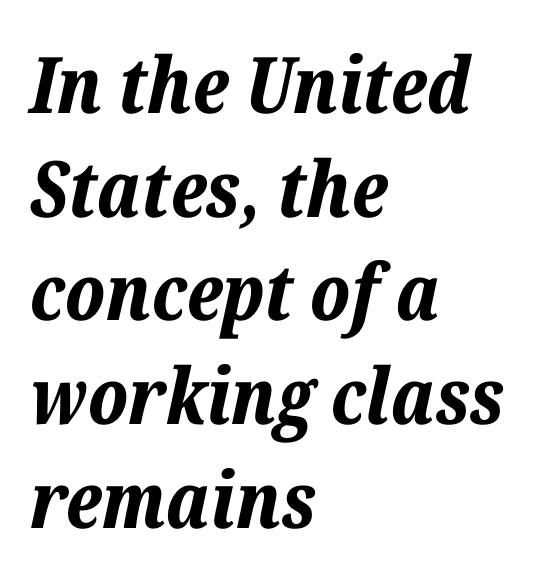
Q: Is the text bold? A: Yes.
Q: Is the text italic (slanted)? A: Yes, it leans right by about 12 degrees.
Q: Is the text underlined? A: No.
Q: How is the paragraph aligned? A: Left-aligned.
Q: Is the spacing between letters normal or unusually wide? A: Normal.
Q: Is the spacing between lines tight, normal or loose? A: Normal.
Q: Width (condensed, normal, or wide)? A: Normal.
Q: Stroke contrast? A: Low.
Q: x-height? A: Medium.
Q: Monospaced? A: No.
